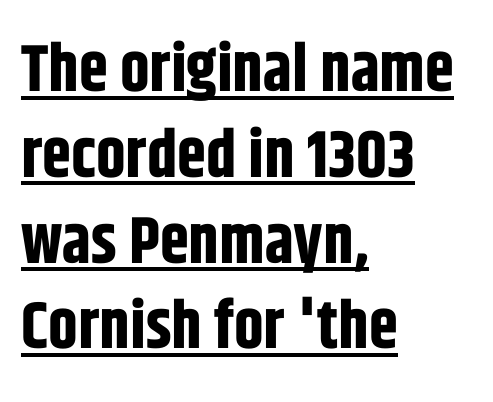
Q: Is the text bold? A: Yes.
Q: Is the text italic (slanted)? A: No, it is upright.
Q: Is the typeface a serif or a sans-serif typeface? A: Sans-serif.
Q: Is the text underlined? A: Yes.
Q: How is the paragraph aligned? A: Left-aligned.
Q: Is the spacing between letters normal or unusually wide? A: Normal.
Q: Is the spacing between lines tight, normal or loose? A: Normal.
Q: Width (condensed, normal, or wide)? A: Condensed.
Q: Stroke contrast? A: Low.
Q: x-height? A: Large.
Q: Monospaced? A: No.
